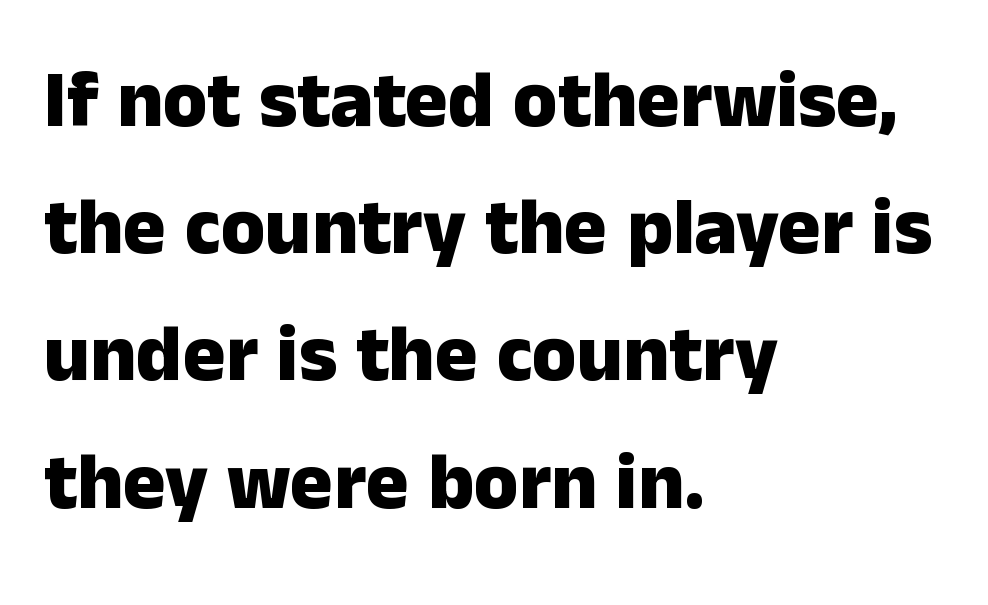
These lines are rendered in a variable-pitch font. In terms of posture, this sample is upright. Short note: letters normally spaced. Bare-footed words on every line. A student would call this left alignment; a typographer would say flush left, rag right.
